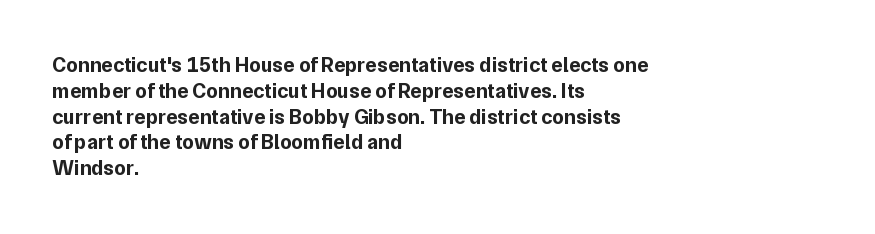
The image shows 21 px bold type, upright; set left-aligned, line spacing 1.23x, normal letter spacing, not underlined.
